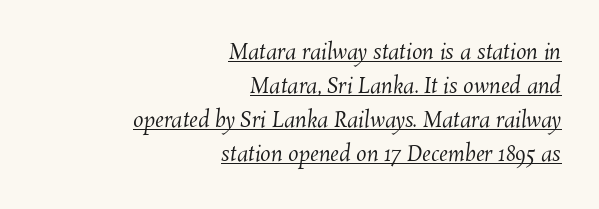
These lines sit exactly where default settings would place them. The rendered words wear a rule along their underside. If you drew a ruler down the right edge, every line would touch it. The horizontal fit of the characters is conventional and even. Heft: none added — not bold.
